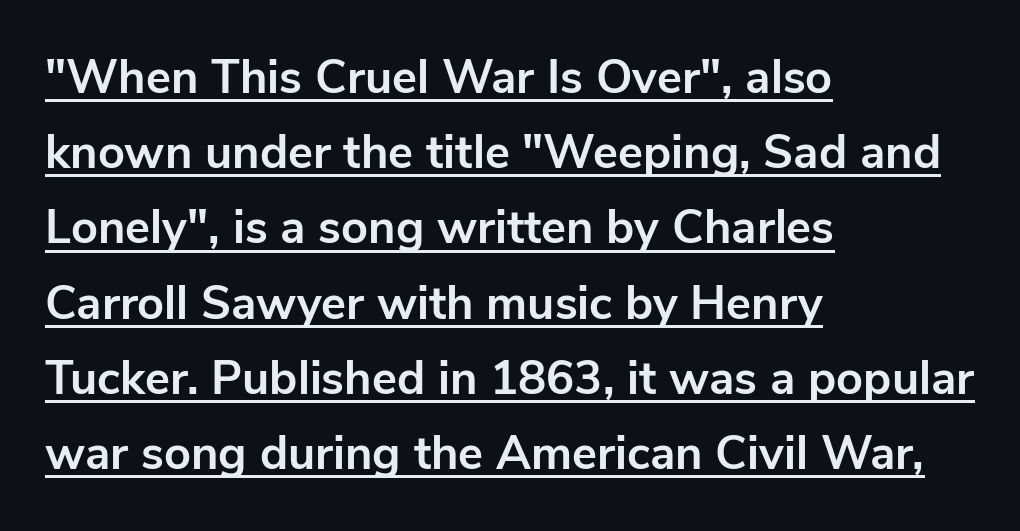
{"serif": "no", "italic": "no", "bold": "yes", "weight": "bold", "width": "normal", "stroke_contrast": "low", "x_height": "medium", "monospaced": "no", "underline": "yes", "align": "left", "line_spacing": "normal", "line_spacing_ratio": 1.6, "letter_spacing": "normal", "letter_spacing_em": 0.0, "glyph_px": 47}
